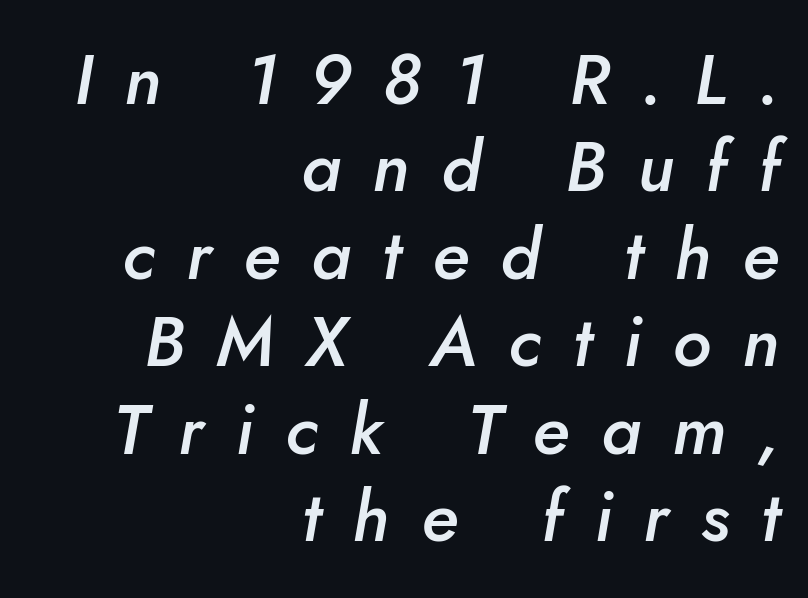
{"italic": "yes", "lean": "right", "slant_degrees": 5, "bold": "semi", "weight": "semibold", "width": "normal", "stroke_contrast": "low", "x_height": "small", "monospaced": "no", "underline": "no", "align": "right", "line_spacing": "normal", "line_spacing_ratio": 1.25, "letter_spacing": "wide", "letter_spacing_em": 0.45, "glyph_px": 70}
